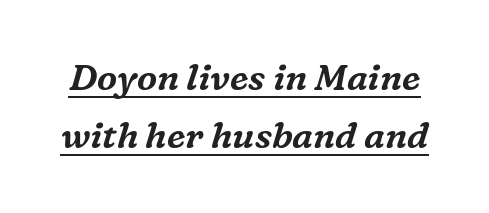
The glyphs look as if they've been sheared to an angle. The lettering is marked with a stroke running underneath it. Note the varied advance widths — an 'i' is clearly narrower than an 'm'. The type is set solid horizontally, with unmodified tracking. If you measured baseline to baseline, you'd find a middling distance.
